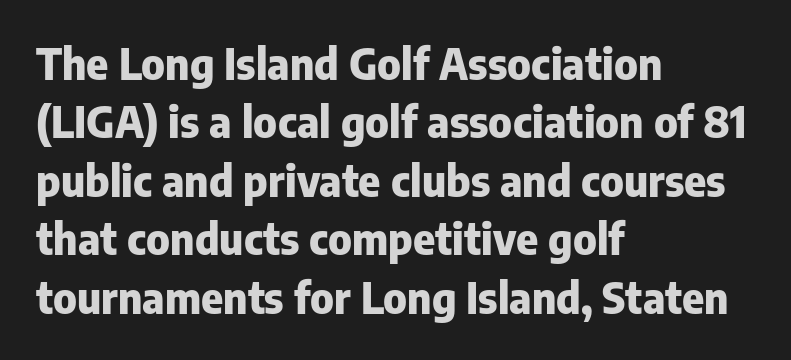
Q: Is the text bold? A: Yes.
Q: Is the text italic (slanted)? A: No, it is upright.
Q: Is the typeface a serif or a sans-serif typeface? A: Sans-serif.
Q: Is the text underlined? A: No.
Q: How is the paragraph aligned? A: Left-aligned.
Q: Is the spacing between letters normal or unusually wide? A: Normal.
Q: Is the spacing between lines tight, normal or loose? A: Normal.
Q: Width (condensed, normal, or wide)? A: Normal.
Q: Stroke contrast? A: Low.
Q: x-height? A: Medium.
Q: Monospaced? A: No.
